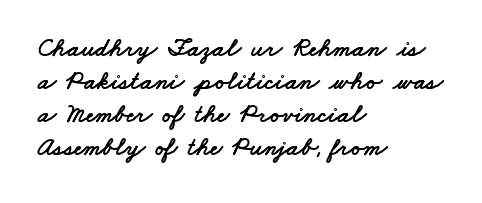
{"underline": "no", "align": "left", "line_spacing": "normal", "line_spacing_ratio": 1.27, "letter_spacing": "normal", "letter_spacing_em": 0.0, "glyph_px": 26}
